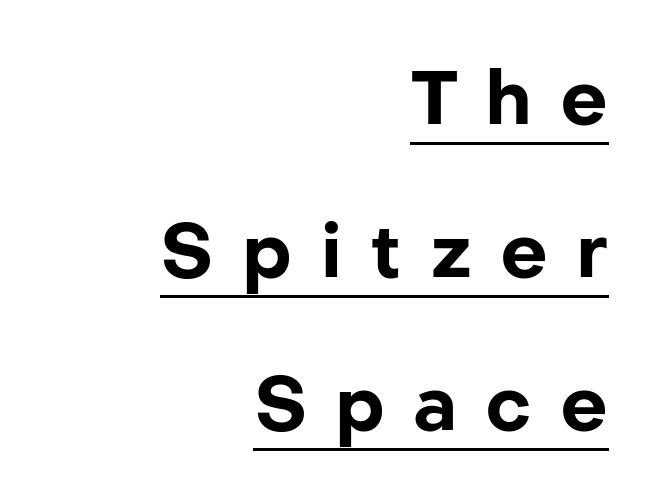
{"serif": "no", "italic": "no", "bold": "yes", "weight": "bold", "width": "normal", "stroke_contrast": "low", "x_height": "medium", "monospaced": "no", "underline": "yes", "align": "right", "line_spacing": "loose", "line_spacing_ratio": 2.04, "letter_spacing": "wide", "letter_spacing_em": 0.37, "glyph_px": 75}
